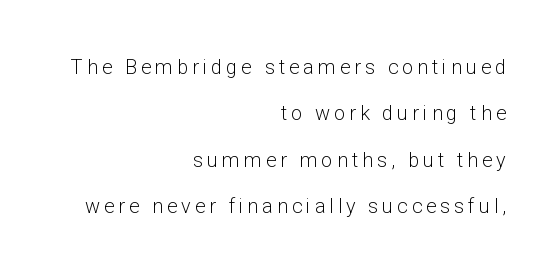
If you drew a ruler down the right edge, every line would touch it. Vertical stems look standard width or narrower in stroke. The passage shown stacks its lines with a broad gap. Inter-character spacing is expanded well beyond the font's built-in metrics. The area under the type is left untouched. Nope, not italic — everything's standing straight.
